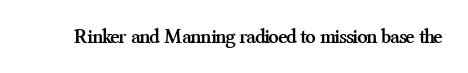
The letterforms sit shoulder to shoulder at normal distance. These lines were composed using upright roman letters. Check the space under the baseline: it is left empty. The sample has been set heavy, in full bold.
